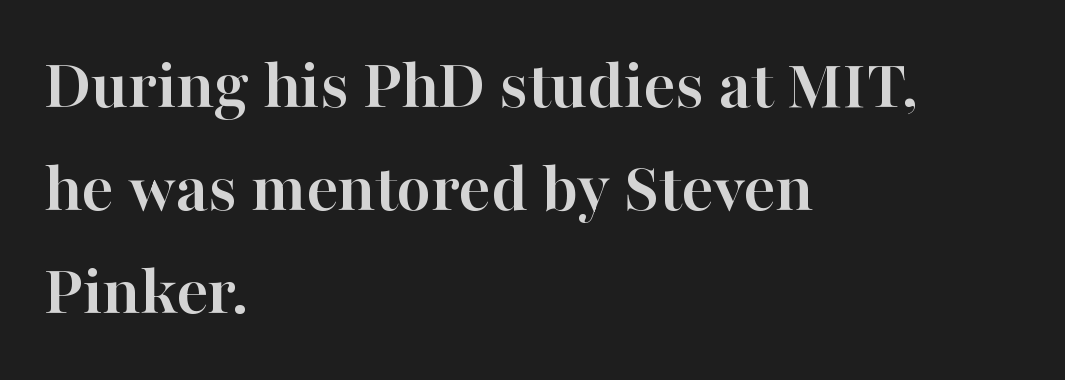
This rendering uses left alignment, leaving the right contour irregular. Check where the strokes stop: tiny serifs finish them off. Designer's note — italics off, roman on. The letters advance in unequal steps, a hallmark of proportional type. This sample keeps an unexceptional amount of space between lines.
